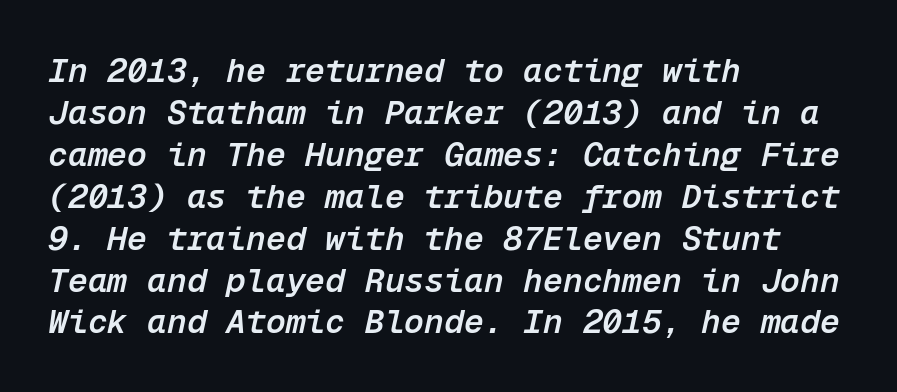
{"italic": "yes", "lean": "right", "slant_degrees": 12, "bold": "semi", "weight": "semibold", "width": "normal", "stroke_contrast": "low", "x_height": "medium", "monospaced": "yes", "underline": "no", "align": "left", "line_spacing": "normal", "line_spacing_ratio": 1.27, "letter_spacing": "normal", "letter_spacing_em": 0.0, "glyph_px": 33}
